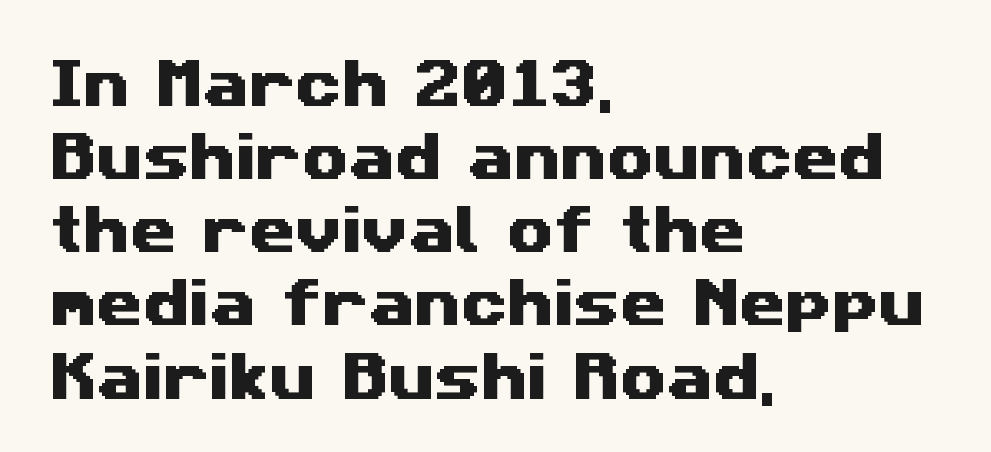
Q: Is the typeface a serif or a sans-serif typeface? A: Sans-serif.
Q: Is the text underlined? A: No.
Q: How is the paragraph aligned? A: Left-aligned.
Q: Is the spacing between letters normal or unusually wide? A: Normal.
Q: Is the spacing between lines tight, normal or loose? A: Normal.
Q: Width (condensed, normal, or wide)? A: Wide.
Q: Stroke contrast? A: Medium.
Q: x-height? A: Medium.
Q: Monospaced? A: No.
